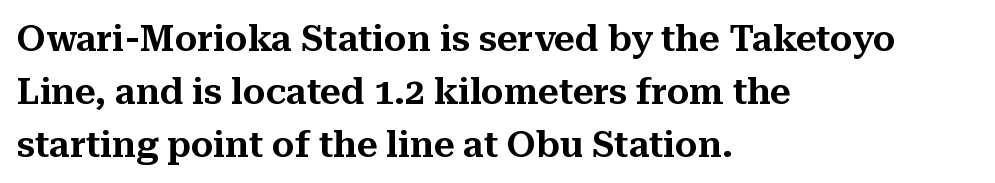
Each letter keeps its own natural width here, so spacing adapts to shape. The text was rendered using a seriffed face with decorative stroke endings. In terms of posture, this sample is upright. The foot of each line stays bare and open. The rendering anchors every line to the left-hand side. Does extra space separate the letters? No, they use regular spacing.
